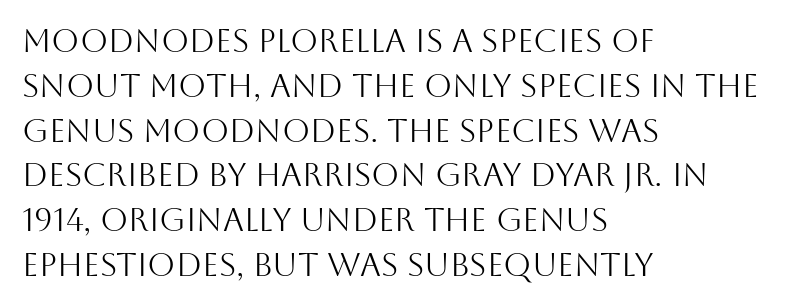
{"serif": "no", "italic": "no", "bold": "no", "weight": "light", "width": "normal", "stroke_contrast": "medium", "x_height": "large", "monospaced": "no", "underline": "no", "align": "left", "line_spacing": "normal", "line_spacing_ratio": 1.4, "letter_spacing": "normal", "letter_spacing_em": 0.0, "glyph_px": 32}
